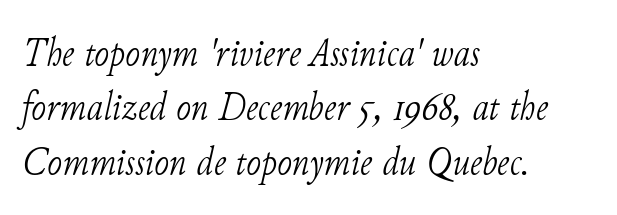
Vertical spacing — default. Words appear dense and cohesive because spacing is normal. Counters stay open thanks to moderate or lighter strokes. Layout note: lines flush left.
